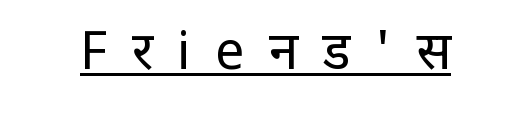
{"serif": "no", "italic": "no", "bold": "no", "weight": "regular", "width": "normal", "stroke_contrast": "low", "x_height": "medium", "monospaced": "no", "underline": "yes", "letter_spacing": "wide", "letter_spacing_em": 0.47, "glyph_px": 52}
